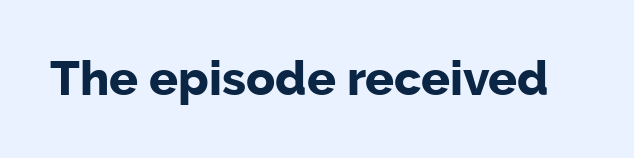
The image shows 48 px bold sans-serif type, upright; set normal letter spacing, not underlined; low stroke contrast and a medium x-height.
